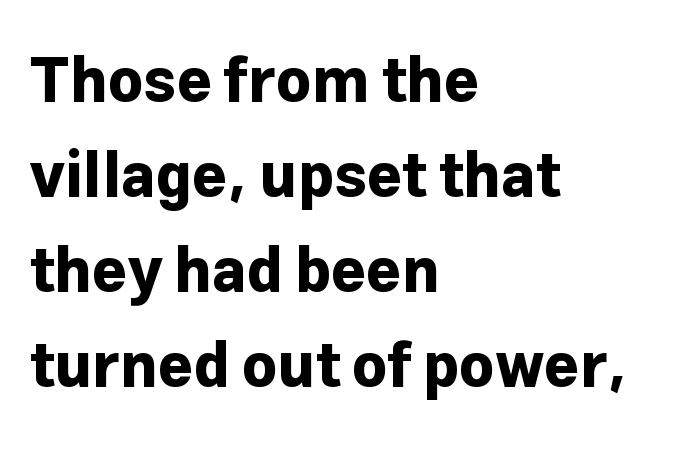
{"serif": "no", "italic": "no", "bold": "yes", "weight": "bold", "width": "normal", "stroke_contrast": "low", "x_height": "medium", "monospaced": "no", "underline": "no", "align": "left", "line_spacing": "normal", "line_spacing_ratio": 1.56, "letter_spacing": "normal", "letter_spacing_em": 0.0, "glyph_px": 61}
